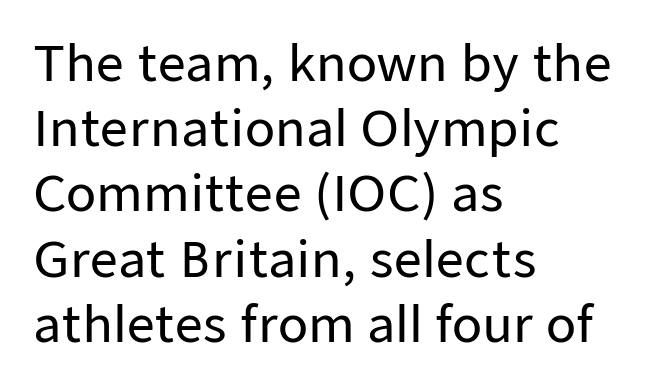
Q: Is the text italic (slanted)? A: No, it is upright.
Q: Is the typeface a serif or a sans-serif typeface? A: Sans-serif.
Q: Is the text underlined? A: No.
Q: How is the paragraph aligned? A: Left-aligned.
Q: Is the spacing between letters normal or unusually wide? A: Normal.
Q: Is the spacing between lines tight, normal or loose? A: Normal.
Q: Width (condensed, normal, or wide)? A: Normal.
Q: Stroke contrast? A: Low.
Q: x-height? A: Medium.
Q: Monospaced? A: No.
